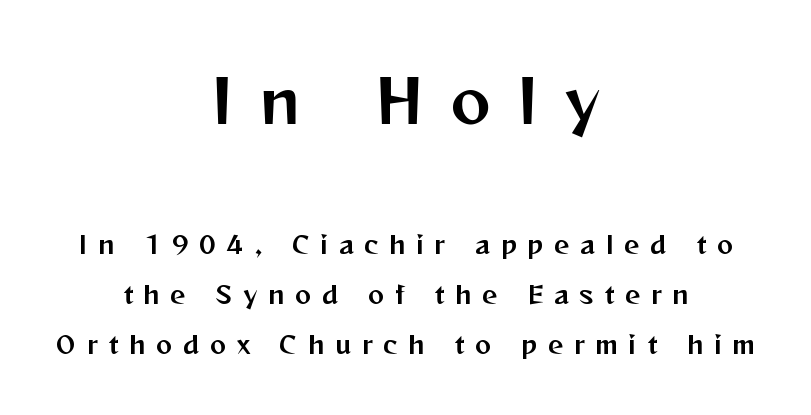
Varying glyph widths throughout — classic text-font behaviour. Visually the block forms a symmetrical silhouette, jagged on both flanks. Display-style spreading of the glyphs; the letterfit is very open. Type style note: lacks serifs. This sample trades compactness for vertical openness between lines.
